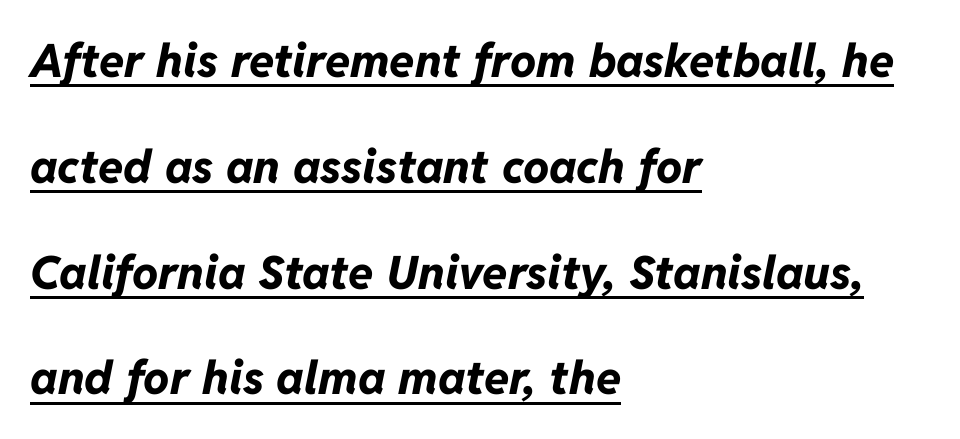
Beneath each row of characters lies a ruled line. The compositor pushed each line to the left boundary. A full-strength bold gives these letters their thick strokes. Compared with typical paragraphs, the rows here are farther apart. Notice how the stems are inclined rather than vertical — that's the hallmark of italics.
